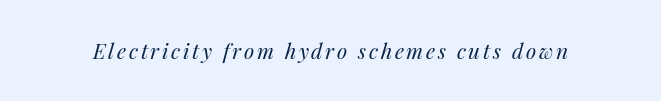
Q: Is the text bold? A: No.
Q: Is the text italic (slanted)? A: Yes, it leans right by about 14 degrees.
Q: Is the text underlined? A: No.
